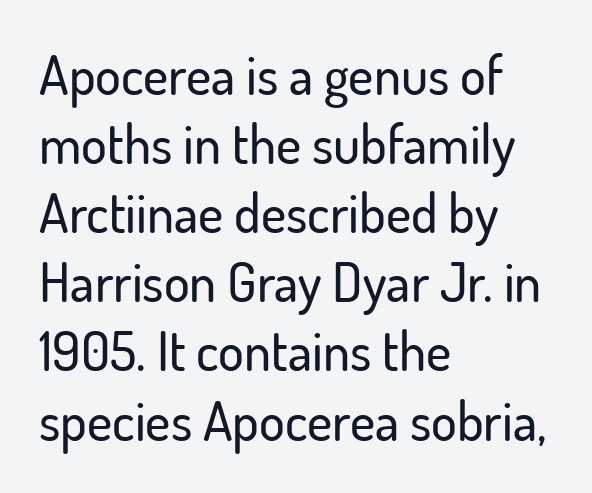
Q: Is the text italic (slanted)? A: No, it is upright.
Q: Is the typeface a serif or a sans-serif typeface? A: Sans-serif.
Q: Is the text underlined? A: No.
Q: How is the paragraph aligned? A: Left-aligned.
Q: Is the spacing between letters normal or unusually wide? A: Normal.
Q: Is the spacing between lines tight, normal or loose? A: Normal.
Q: Width (condensed, normal, or wide)? A: Normal.
Q: Stroke contrast? A: Low.
Q: x-height? A: Small.
Q: Monospaced? A: No.
